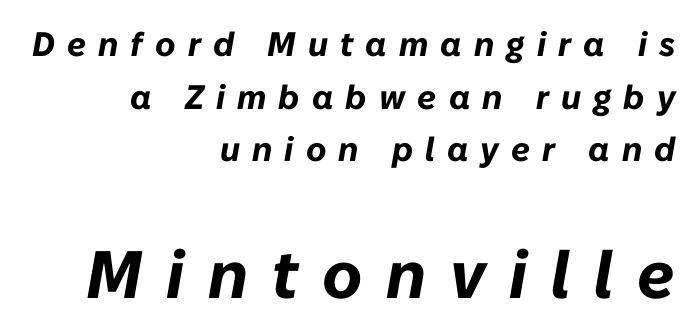
Q: Is the text bold? A: Yes.
Q: Is the text italic (slanted)? A: Yes, it leans right by about 10 degrees.
Q: Is the text underlined? A: No.
Q: How is the paragraph aligned? A: Right-aligned.
Q: Is the spacing between letters normal or unusually wide? A: Unusually wide.
Q: Is the spacing between lines tight, normal or loose? A: Normal.
Q: Which block of text is set in a larger size, the first (top) or the second (bottom)? A: The second (bottom) one.
Q: Width (condensed, normal, or wide)? A: Normal.
Q: Stroke contrast? A: Low.
Q: x-height? A: Medium.
Q: Monospaced? A: No.
